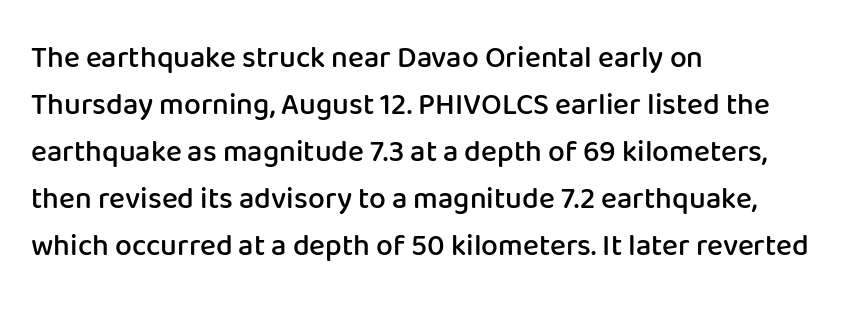
Grotesque or geometric, the face here clearly has no serifs. Normally led — the rows are evenly, conventionally spaced. Rule under the text: the space is simply empty. A bit beefed up — I'd call it semibold rather than bold. The horizontal fit of the characters is conventional and even. Italic? Not at all — the glyphs are vertical.
